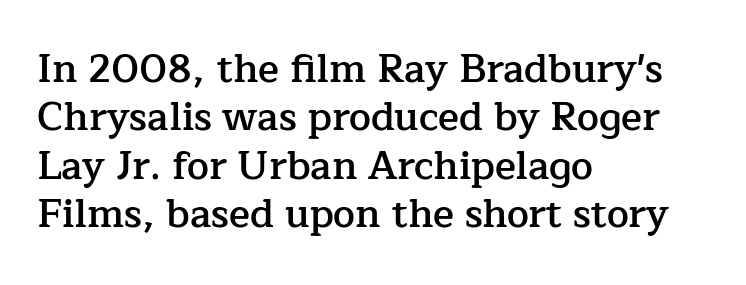
The image shows 39 px semibold serif type, upright; set left-aligned, line spacing 1.24x, normal letter spacing, not underlined; low stroke contrast and a medium x-height.
